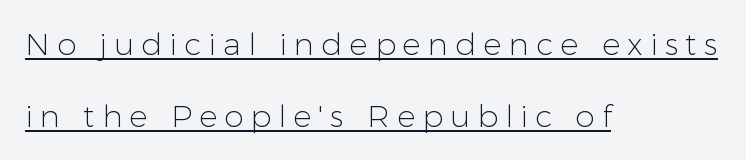
{"serif": "no", "italic": "no", "bold": "no", "weight": "light", "width": "normal", "stroke_contrast": "low", "x_height": "medium", "monospaced": "no", "underline": "yes", "align": "left", "line_spacing": "loose", "line_spacing_ratio": 2.31, "letter_spacing": "wide", "letter_spacing_em": 0.23, "glyph_px": 31}
